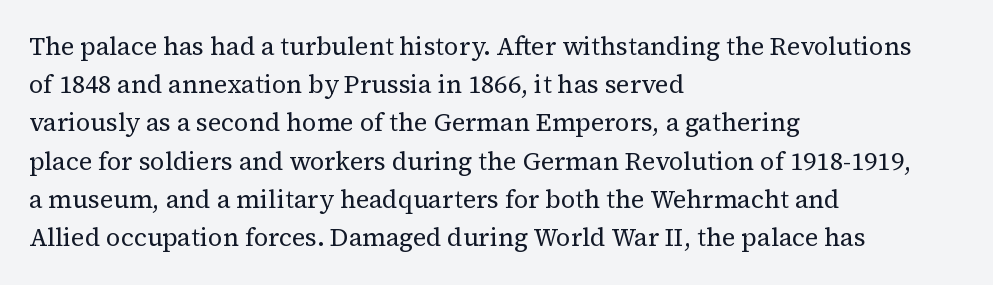
Q: Is the text bold? A: No.
Q: Is the text italic (slanted)? A: No, it is upright.
Q: Is the text underlined? A: No.
Q: How is the paragraph aligned? A: Left-aligned.
Q: Is the spacing between letters normal or unusually wide? A: Normal.
Q: Is the spacing between lines tight, normal or loose? A: Normal.
